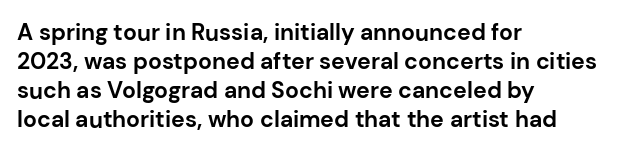
{"italic": "no", "bold": "yes", "underline": "no", "align": "left", "line_spacing": "normal", "line_spacing_ratio": 1.26, "letter_spacing": "normal", "letter_spacing_em": 0.0, "glyph_px": 23}
